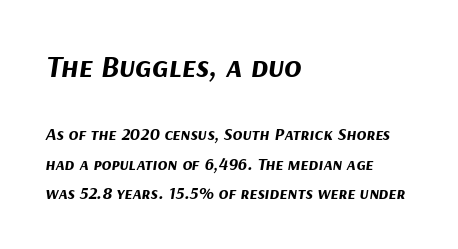
Regarding leading, the lines here are spaced in the standard way. Character widths vary here, with narrow letters taking less room than wide ones. Typeset ragged right — the left edge is the straight one. Larger block? The one above; the one below is distinctly smaller.
